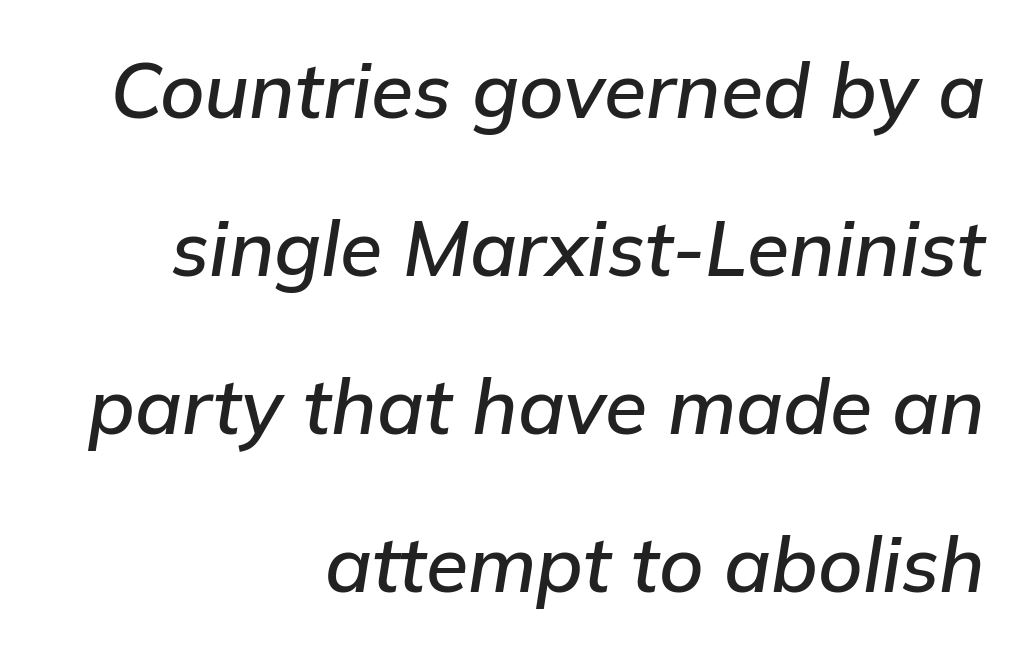
Q: Is the text italic (slanted)? A: Yes, it leans right by about 9 degrees.
Q: Is the text underlined? A: No.
Q: How is the paragraph aligned? A: Right-aligned.
Q: Is the spacing between letters normal or unusually wide? A: Normal.
Q: Is the spacing between lines tight, normal or loose? A: Loose.
Q: Width (condensed, normal, or wide)? A: Normal.
Q: Stroke contrast? A: Low.
Q: x-height? A: Medium.
Q: Monospaced? A: No.
